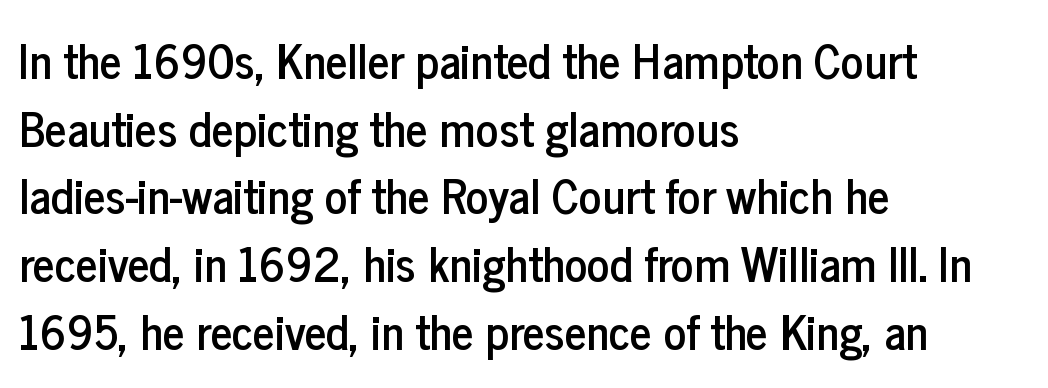
The line texture is even and compact thanks to regular tracking. In CSS terms this would be text-align: left. A sans-serif font was chosen for this passage. The area under the type is left untouched. A typesetter would mark this as roman, not italic.
